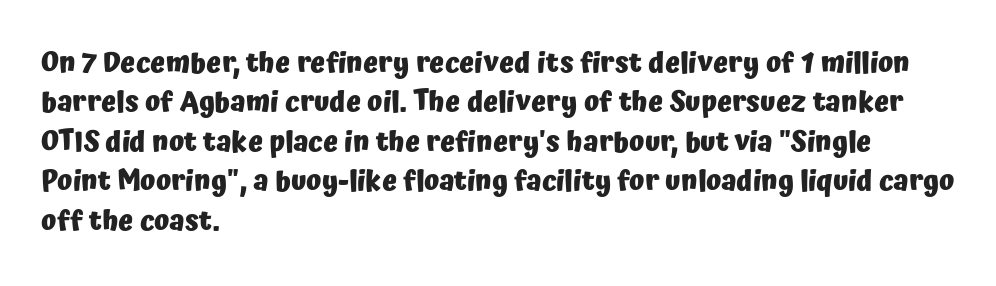
A bare baseline throughout the passage. The typography opts for an upright posture over an oblique one. The lines are quadded left. Line spacing here is normal. Note: no serifs on the glyphs.
